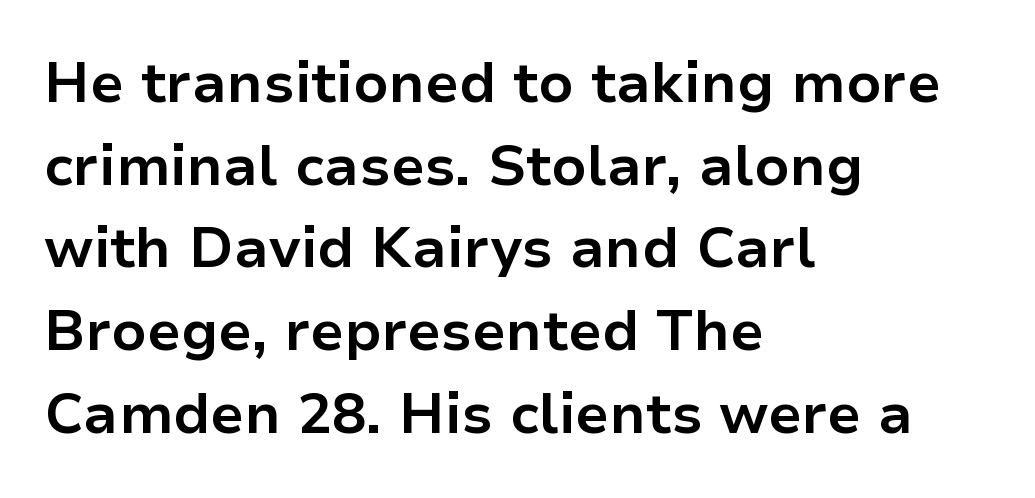
The image shows 57 px bold sans-serif type, upright; set left-aligned, normal line spacing (1.45x), normal letter spacing, not underlined; low stroke contrast and a medium x-height.
